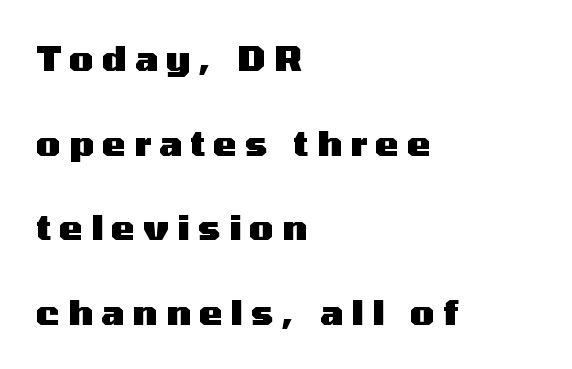
{"serif": "no", "italic": "no", "bold": "yes", "weight": "heavy", "width": "wide", "stroke_contrast": "medium", "x_height": "medium", "monospaced": "no", "underline": "no", "align": "left", "line_spacing": "loose", "line_spacing_ratio": 2.42, "letter_spacing": "wide", "letter_spacing_em": 0.24, "glyph_px": 35}
